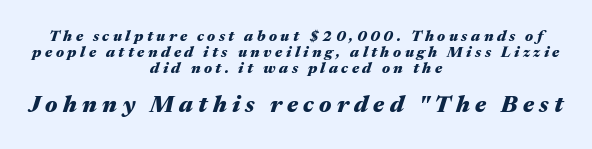
The image shows 23 px bold type, italic (leaning right); set centered, tight line spacing (1.06x), unusually wide letter spacing (+0.23 em), not underlined; the second (bottom) block is 1.53x larger.
